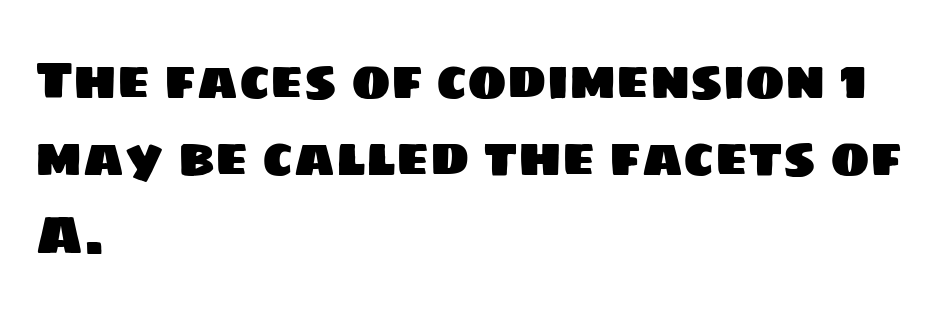
Each letter's strokes conclude bluntly, with no projecting serifs. Each letter keeps its own natural width here, so spacing adapts to shape. The typesetter chose a ragged-right arrangement here. Caption: standard tracking, unaltered.
